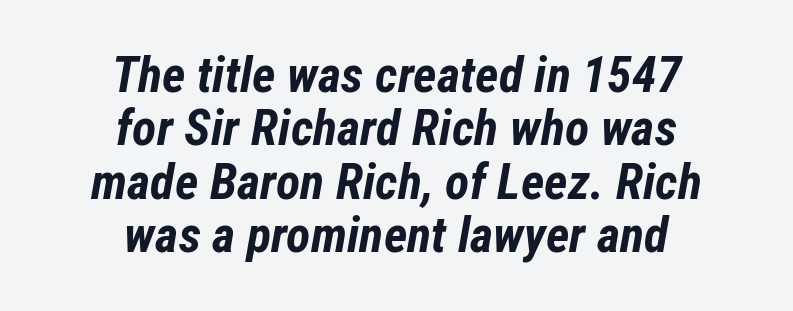
The letters are bold, with thick, heavy strokes. The passage shown is not underscored anywhere. Quick note: interline space is minimal. The passage shown has conventional tracking throughout. The passage shown is typed in a proportional face where columns would drift.
